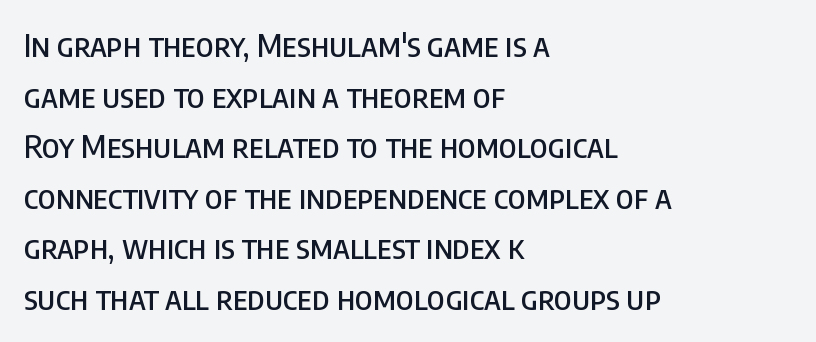
{"serif": "no", "italic": "no", "width": "condensed", "stroke_contrast": "low", "x_height": "large", "monospaced": "no", "underline": "no", "align": "left", "line_spacing": "normal", "line_spacing_ratio": 1.58, "letter_spacing": "normal", "letter_spacing_em": 0.0, "glyph_px": 32}
